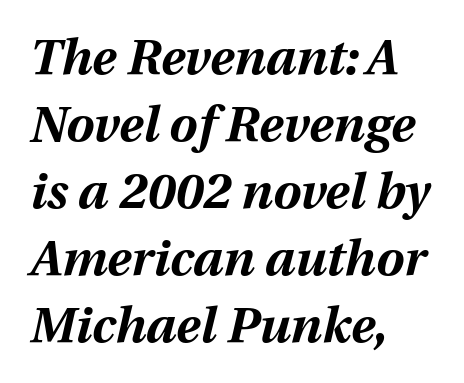
The image shows 50 px bold type, italic (leaning right); set left-aligned, normal line spacing (1.34x), normal letter spacing, not underlined; medium stroke contrast and a medium x-height.
